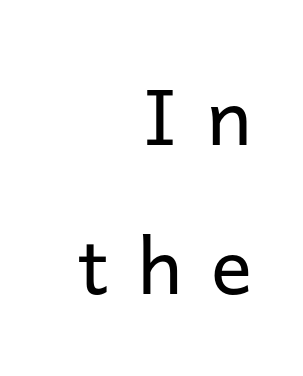
Q: Is the text bold? A: No.
Q: Is the text italic (slanted)? A: No, it is upright.
Q: Is the typeface a serif or a sans-serif typeface? A: Sans-serif.
Q: Is the text underlined? A: No.
Q: How is the paragraph aligned? A: Right-aligned.
Q: Is the spacing between letters normal or unusually wide? A: Unusually wide.
Q: Is the spacing between lines tight, normal or loose? A: Loose.
Q: Width (condensed, normal, or wide)? A: Normal.
Q: Stroke contrast? A: Low.
Q: x-height? A: Medium.
Q: Monospaced? A: No.
